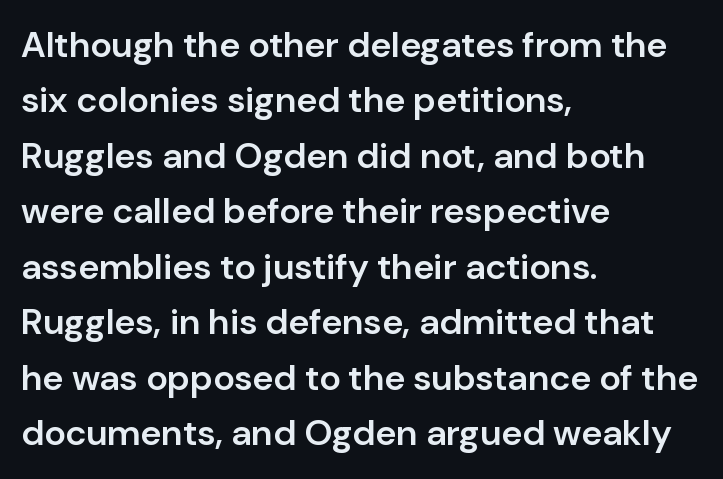
Is there much room between lines? A standard amount, neither cramped nor airy. Nobody drew a line under any word here. The designer went with a sans here, leaving each stem footless. The gaps between neighbouring characters are ordinary and unremarkable. The face used here is proportionally spaced, like ordinary book or web type. Horizontally, the lines are justified to the leading edge only.
